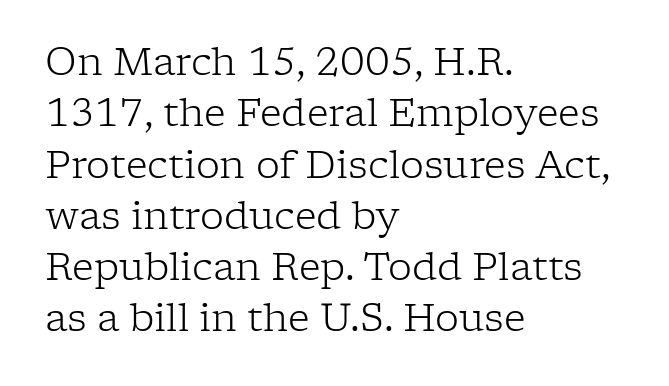
Q: Is the text bold? A: No.
Q: Is the text italic (slanted)? A: No, it is upright.
Q: Is the typeface a serif or a sans-serif typeface? A: Serif.
Q: Is the text underlined? A: No.
Q: How is the paragraph aligned? A: Left-aligned.
Q: Is the spacing between letters normal or unusually wide? A: Normal.
Q: Is the spacing between lines tight, normal or loose? A: Normal.
Q: Width (condensed, normal, or wide)? A: Normal.
Q: Stroke contrast? A: Low.
Q: x-height? A: Medium.
Q: Monospaced? A: No.
